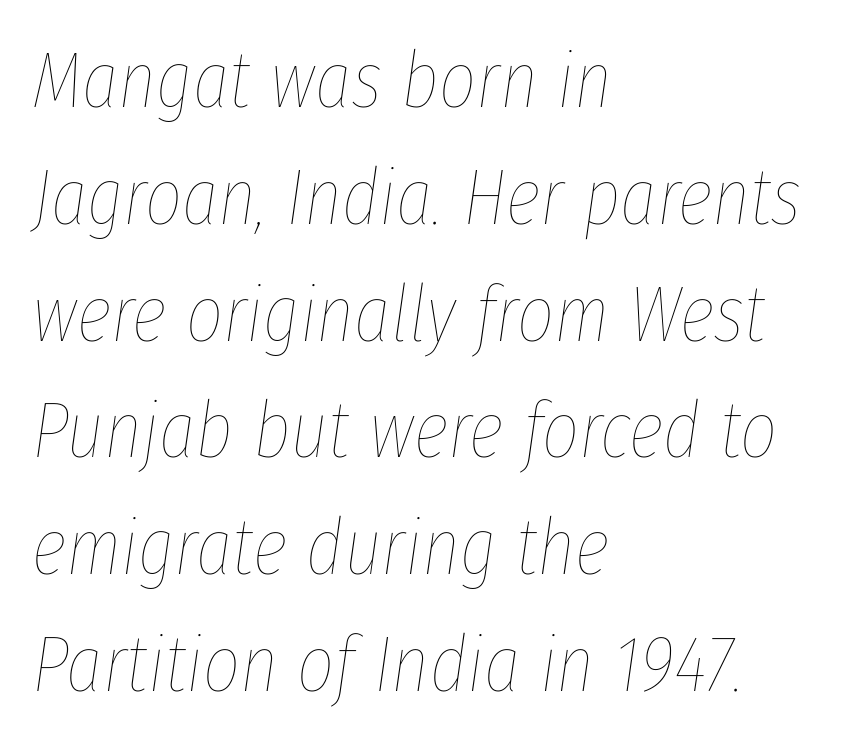
The image shows 80 px thin, condensed type, italic (leaning right); set left-aligned, normal line spacing (1.46x), normal letter spacing, not underlined; low stroke contrast and a medium x-height.
